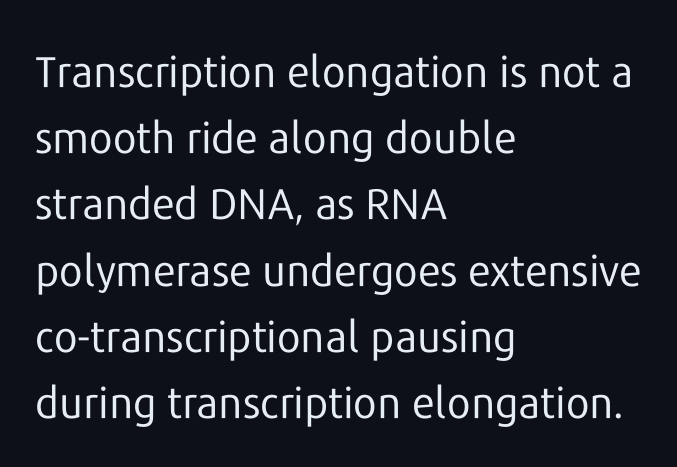
{"serif": "no", "italic": "no", "bold": "no", "weight": "regular", "width": "normal", "stroke_contrast": "low", "x_height": "medium", "monospaced": "no", "underline": "no", "align": "left", "line_spacing": "normal", "line_spacing_ratio": 1.54, "letter_spacing": "normal", "letter_spacing_em": 0.0, "glyph_px": 43}
